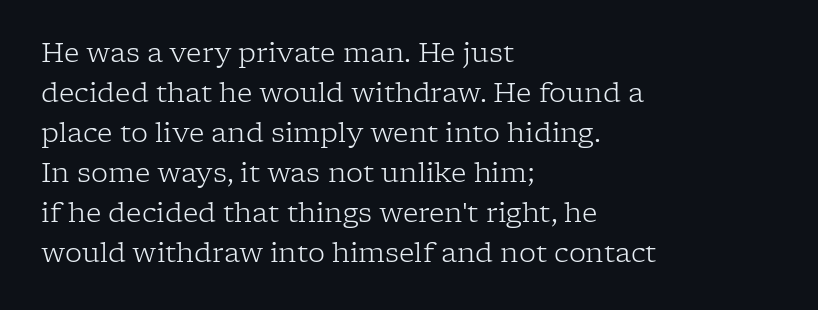
Q: Is the text bold? A: No.
Q: Is the text italic (slanted)? A: No, it is upright.
Q: Is the text underlined? A: No.
Q: How is the paragraph aligned? A: Left-aligned.
Q: Is the spacing between letters normal or unusually wide? A: Normal.
Q: Is the spacing between lines tight, normal or loose? A: Normal.
